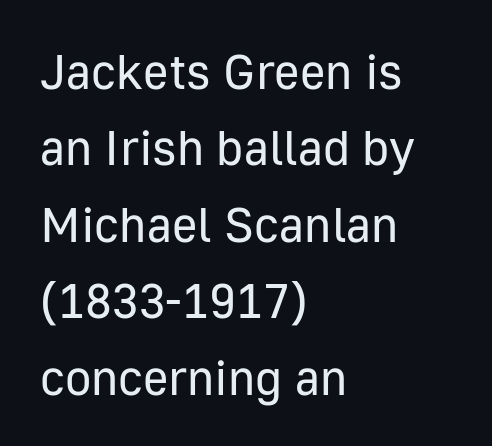
Q: Is the text bold? A: No.
Q: Is the text italic (slanted)? A: No, it is upright.
Q: Is the typeface a serif or a sans-serif typeface? A: Sans-serif.
Q: Is the text underlined? A: No.
Q: How is the paragraph aligned? A: Left-aligned.
Q: Is the spacing between letters normal or unusually wide? A: Normal.
Q: Is the spacing between lines tight, normal or loose? A: Normal.
Q: Width (condensed, normal, or wide)? A: Normal.
Q: Stroke contrast? A: Low.
Q: x-height? A: Medium.
Q: Monospaced? A: No.
